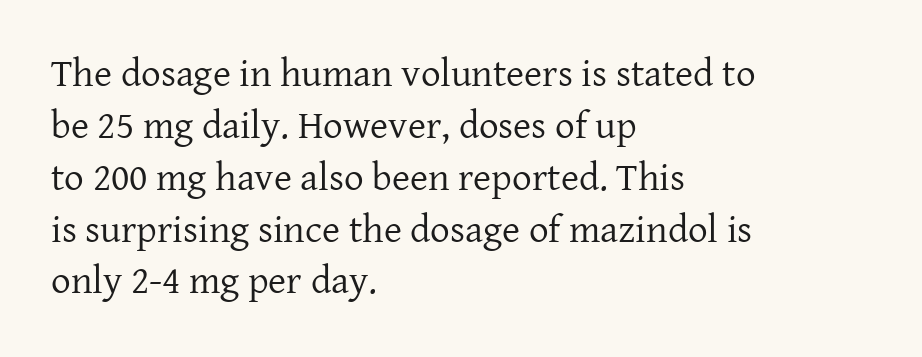
{"serif": "yes", "italic": "no", "bold": "no", "weight": "regular", "width": "normal", "stroke_contrast": "low", "x_height": "medium", "monospaced": "no", "underline": "no", "align": "left", "line_spacing": "normal", "line_spacing_ratio": 1.33, "letter_spacing": "normal", "letter_spacing_em": 0.0, "glyph_px": 39}
